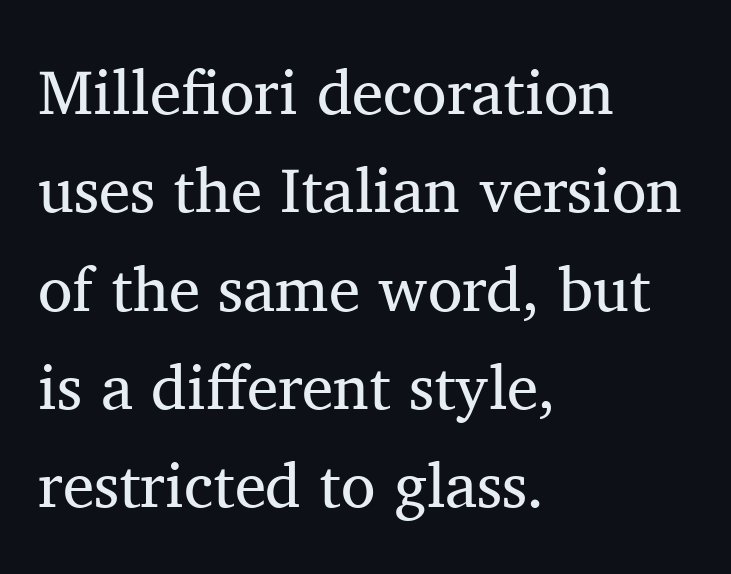
Q: Is the text bold? A: No.
Q: Is the text italic (slanted)? A: No, it is upright.
Q: Is the typeface a serif or a sans-serif typeface? A: Serif.
Q: Is the text underlined? A: No.
Q: How is the paragraph aligned? A: Left-aligned.
Q: Is the spacing between letters normal or unusually wide? A: Normal.
Q: Is the spacing between lines tight, normal or loose? A: Normal.
Q: Width (condensed, normal, or wide)? A: Normal.
Q: Stroke contrast? A: Medium.
Q: x-height? A: Medium.
Q: Monospaced? A: No.
